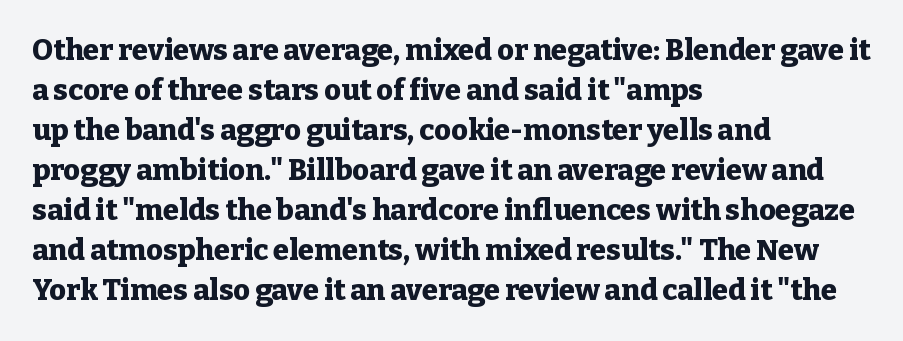
The space between consecutive lines is moderate. Underlining? Definitely not there. Does the lettering tilt? It doesn't — this is upright. In terms of letterform style, serifs are clearly present. Nothing unusual about the tracking: characters are spaced as the font intends. Here the designer chose a conventional face with non-uniform glyph widths.
